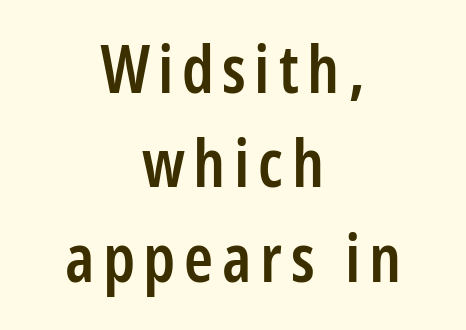
Q: Is the text bold? A: Semi-bold.
Q: Is the text italic (slanted)? A: No, it is upright.
Q: Is the typeface a serif or a sans-serif typeface? A: Sans-serif.
Q: Is the text underlined? A: No.
Q: How is the paragraph aligned? A: Centered.
Q: Is the spacing between lines tight, normal or loose? A: Normal.
Q: Width (condensed, normal, or wide)? A: Condensed.
Q: Stroke contrast? A: Low.
Q: x-height? A: Medium.
Q: Monospaced? A: No.
